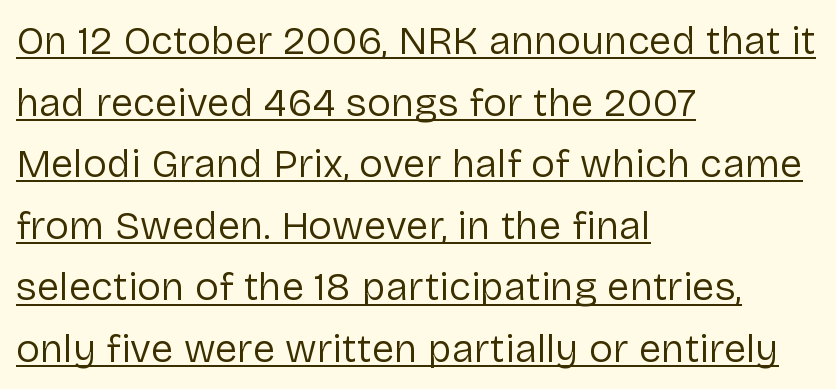
Q: Is the text bold? A: No.
Q: Is the text italic (slanted)? A: No, it is upright.
Q: Is the typeface a serif or a sans-serif typeface? A: Sans-serif.
Q: Is the text underlined? A: Yes.
Q: How is the paragraph aligned? A: Left-aligned.
Q: Is the spacing between letters normal or unusually wide? A: Normal.
Q: Is the spacing between lines tight, normal or loose? A: Normal.
Q: Width (condensed, normal, or wide)? A: Normal.
Q: Stroke contrast? A: Low.
Q: x-height? A: Medium.
Q: Monospaced? A: No.
